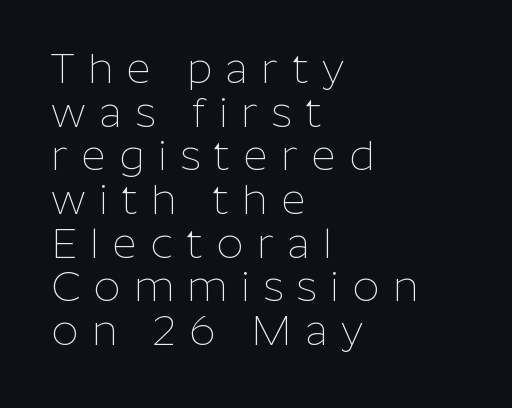
Q: Is the text bold? A: No.
Q: Is the text italic (slanted)? A: No, it is upright.
Q: Is the typeface a serif or a sans-serif typeface? A: Sans-serif.
Q: Is the text underlined? A: No.
Q: How is the paragraph aligned? A: Left-aligned.
Q: Is the spacing between letters normal or unusually wide? A: Unusually wide.
Q: Is the spacing between lines tight, normal or loose? A: Tight.
Q: Width (condensed, normal, or wide)? A: Normal.
Q: Stroke contrast? A: Low.
Q: x-height? A: Medium.
Q: Monospaced? A: No.
